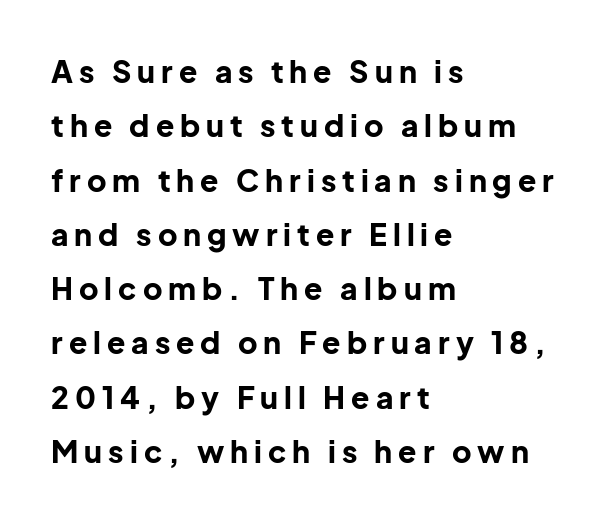
The image shows 30 px bold sans-serif type, upright; set left-aligned, line spacing 1.81x, unusually wide letter spacing (+0.2 em), not underlined; low stroke contrast and a medium x-height.
